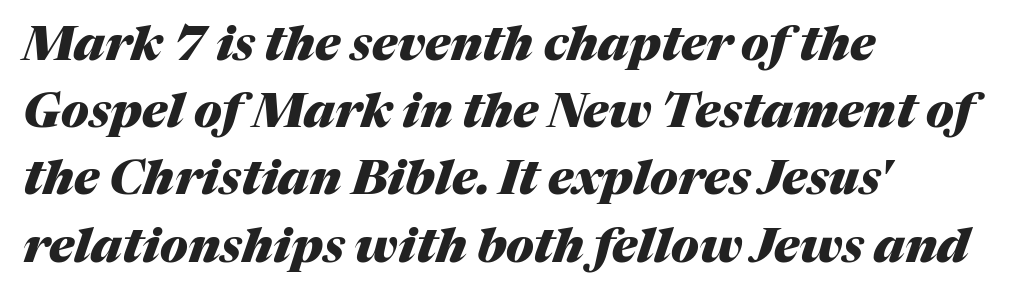
Horizontal alignment here is leftward, the default for most running prose. Observe the lean: these are italic letterforms. Spacing between characters is what you'd get straight out of the box. These lines are rendered in a variable-pitch font. Look at the stroke-to-counter ratio: heavy, a bold. Descenders hang freely into open space.
